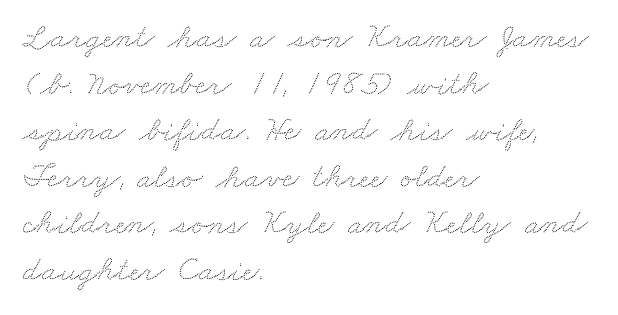
{"width": "wide", "stroke_contrast": "low", "x_height": "small", "monospaced": "no", "underline": "no", "align": "left", "line_spacing": "normal", "line_spacing_ratio": 1.33, "letter_spacing": "normal", "letter_spacing_em": 0.0, "glyph_px": 35}
